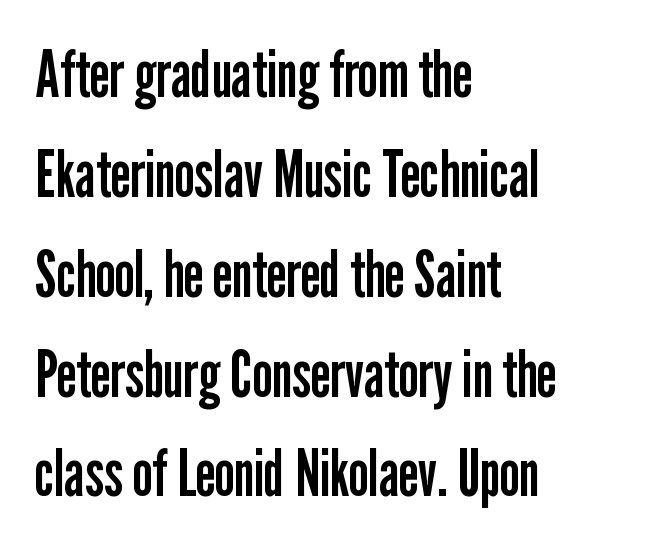
{"serif": "no", "italic": "no", "bold": "no", "weight": "regular", "width": "condensed", "stroke_contrast": "low", "x_height": "medium", "monospaced": "no", "underline": "no", "align": "left", "line_spacing": "normal", "line_spacing_ratio": 1.56, "letter_spacing": "normal", "letter_spacing_em": 0.0, "glyph_px": 64}
